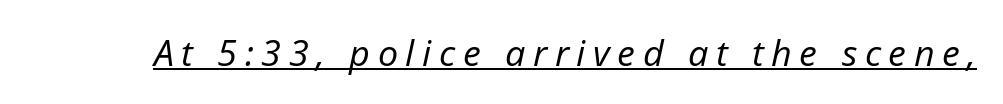
The font sits on the lighter half of the weight spectrum, regular included. Note the varied advance widths — an 'i' is clearly narrower than an 'm'. The glyphs look as if they've been sheared to an angle. In terms of letterspacing, this is a distinctly airy, spread setting. The rendered words wear a rule along their underside.
